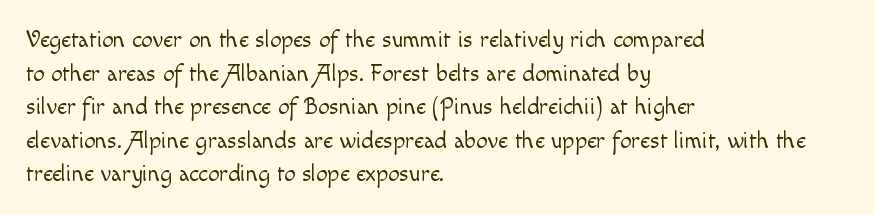
The image shows 23 px text type, upright; set left-aligned, normal line spacing (1.46x), normal letter spacing, not underlined.
